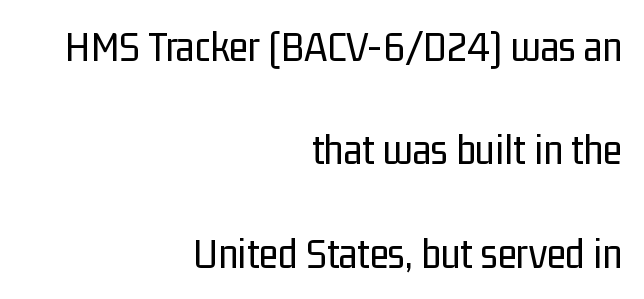
The characters are drawn with everyday or finer stroke widths. The tracking reads as untouched default to a designer's eye. Do the characters align in a grid? No, the font is proportional. This rendering features lettering with no underline. Alignment: flush right.
